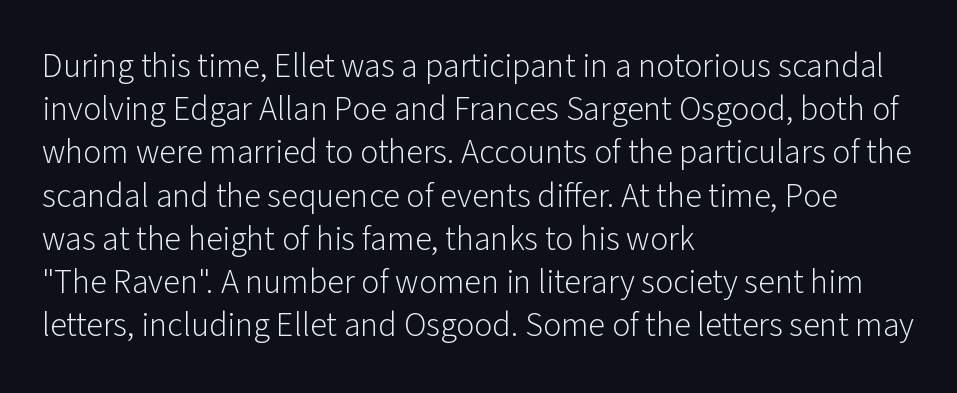
Q: Is the text bold? A: No.
Q: Is the text italic (slanted)? A: No, it is upright.
Q: Is the typeface a serif or a sans-serif typeface? A: Sans-serif.
Q: Is the text underlined? A: No.
Q: How is the paragraph aligned? A: Left-aligned.
Q: Is the spacing between letters normal or unusually wide? A: Normal.
Q: Is the spacing between lines tight, normal or loose? A: Normal.
Q: Width (condensed, normal, or wide)? A: Normal.
Q: Stroke contrast? A: Low.
Q: x-height? A: Medium.
Q: Monospaced? A: No.
